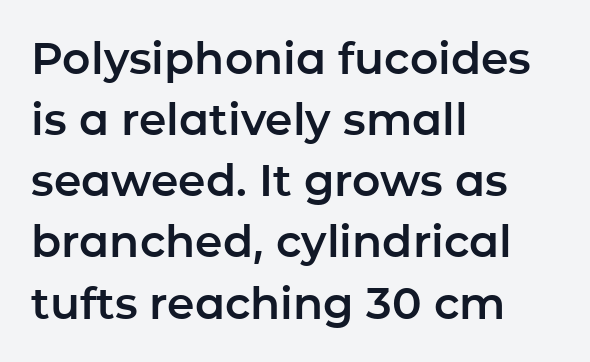
Q: Is the text italic (slanted)? A: No, it is upright.
Q: Is the typeface a serif or a sans-serif typeface? A: Sans-serif.
Q: Is the text underlined? A: No.
Q: How is the paragraph aligned? A: Left-aligned.
Q: Is the spacing between letters normal or unusually wide? A: Normal.
Q: Is the spacing between lines tight, normal or loose? A: Normal.
Q: Width (condensed, normal, or wide)? A: Normal.
Q: Stroke contrast? A: Low.
Q: x-height? A: Medium.
Q: Monospaced? A: No.
